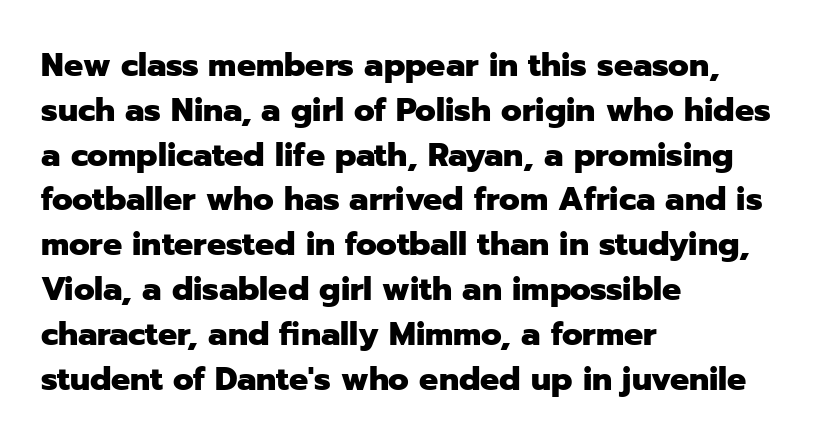
The image shows 32 px heavy sans-serif type, upright; set left-aligned, normal line spacing (1.4x), normal letter spacing, not underlined; low stroke contrast and a medium x-height.
